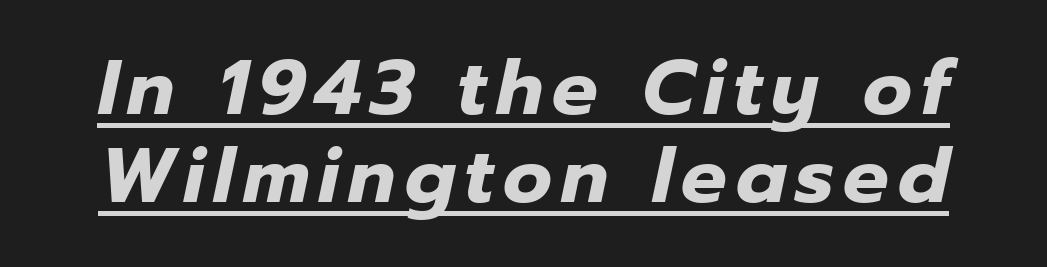
Somebody hit Ctrl+U on this one — the words are underlined. The face used here is proportionally spaced, like ordinary book or web type. The lettering tilts uniformly, giving the passage an italic look. Does the weight exceed regular? Yes, all the way to bold.
